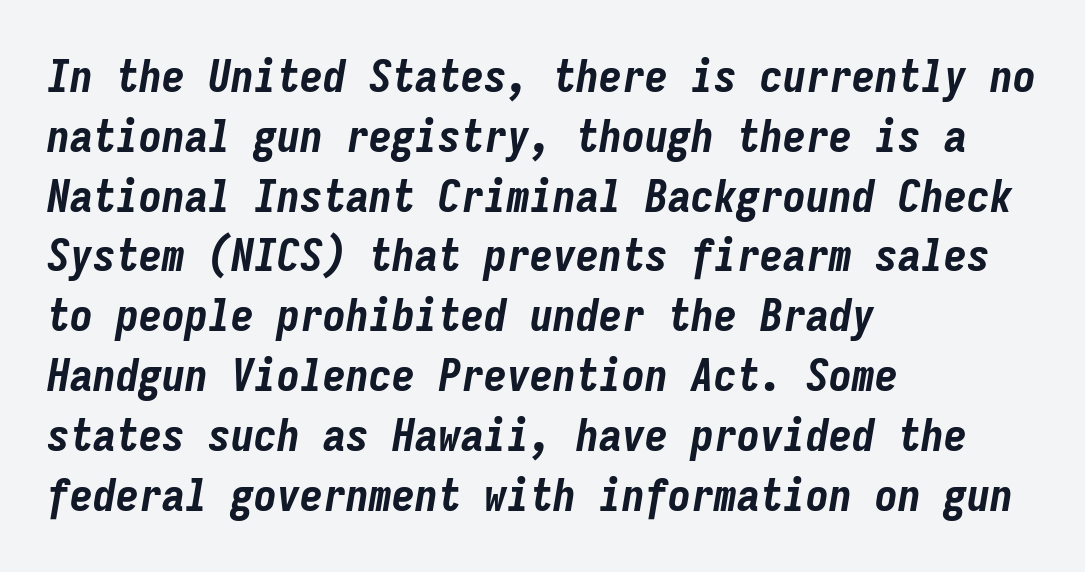
Q: Is the text bold? A: Yes.
Q: Is the text italic (slanted)? A: Yes, it leans right by about 9 degrees.
Q: Is the text underlined? A: No.
Q: How is the paragraph aligned? A: Left-aligned.
Q: Is the spacing between letters normal or unusually wide? A: Normal.
Q: Is the spacing between lines tight, normal or loose? A: Normal.
Q: Width (condensed, normal, or wide)? A: Condensed.
Q: Stroke contrast? A: Low.
Q: x-height? A: Medium.
Q: Monospaced? A: Yes.
